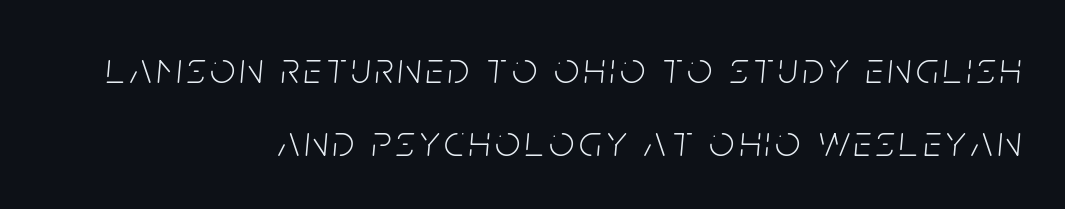
{"italic": "yes", "lean": "right", "slant_degrees": 5, "bold": "no", "weight": "light", "width": "condensed", "stroke_contrast": "low", "x_height": "large", "monospaced": "no", "underline": "no", "align": "right", "line_spacing": "normal", "line_spacing_ratio": 1.66, "glyph_px": 44}
